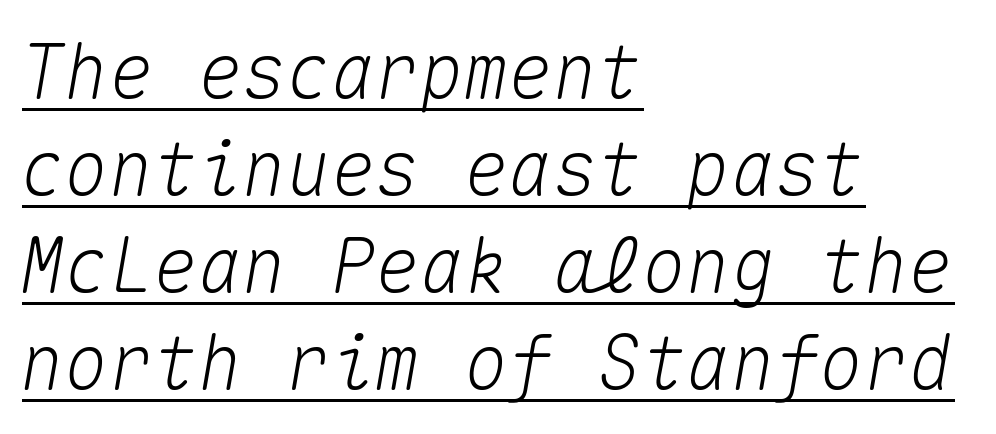
Q: Is the text italic (slanted)? A: Yes, it leans right by about 10 degrees.
Q: Is the text underlined? A: Yes.
Q: How is the paragraph aligned? A: Left-aligned.
Q: Is the spacing between letters normal or unusually wide? A: Normal.
Q: Is the spacing between lines tight, normal or loose? A: Normal.
Q: Width (condensed, normal, or wide)? A: Normal.
Q: Stroke contrast? A: Medium.
Q: x-height? A: Medium.
Q: Monospaced? A: Yes.
